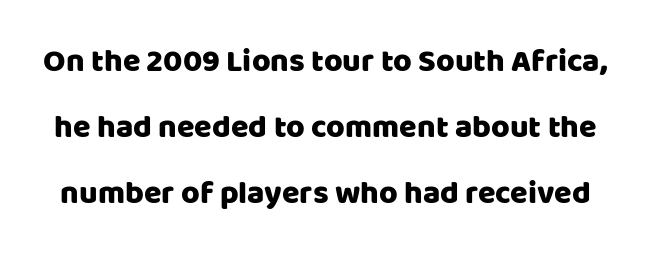
Rows of type keep a wide berth in the vertical direction. Does the lettering tilt? It doesn't — this is upright. Glance below the letters and you will spot only blank space. The tracking reads as untouched default to a designer's eye.
